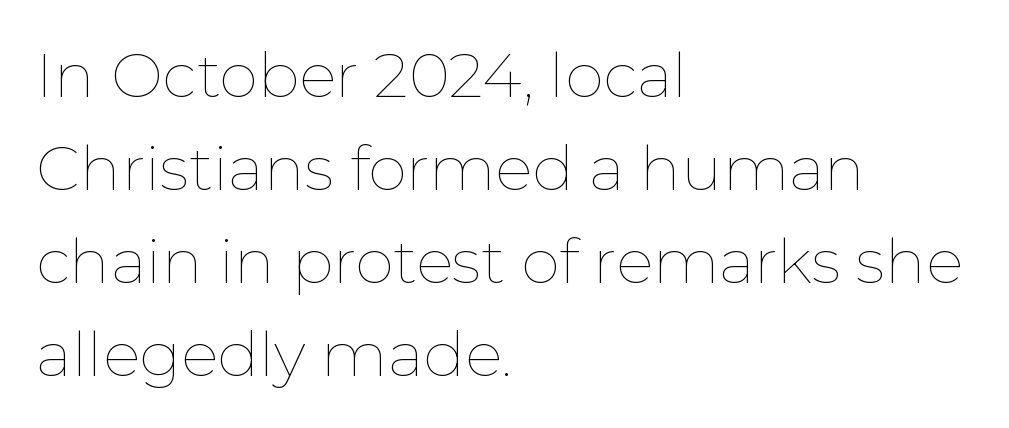
{"italic": "no", "bold": "no", "weight": "thin", "width": "normal", "stroke_contrast": "low", "x_height": "medium", "monospaced": "no", "underline": "no", "align": "left", "line_spacing": "normal", "line_spacing_ratio": 1.5, "letter_spacing": "normal", "letter_spacing_em": 0.0, "glyph_px": 62}
